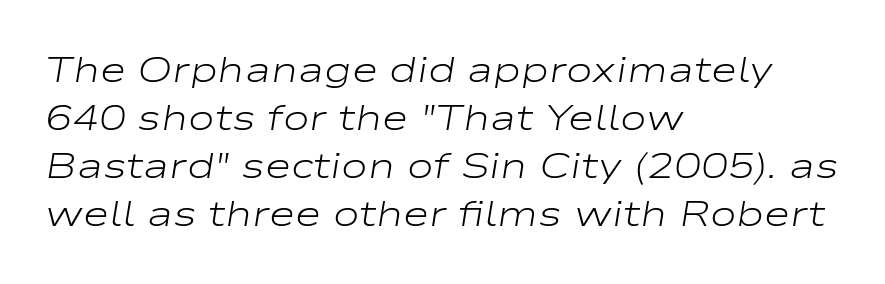
Honestly, there is no underline to notice here at all. Between one letter and the next there's only the usual sliver of space. The text carries the slant typical of an italic or oblique font. The weight tops out at a normal text grade.
